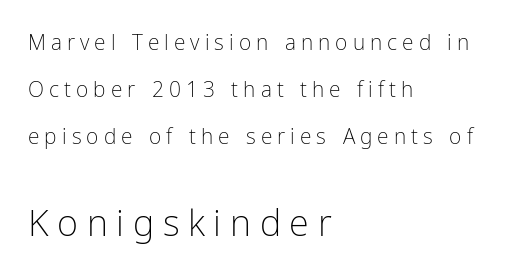
{"serif": "no", "italic": "no", "bold": "no", "weight": "light", "width": "condensed", "stroke_contrast": "low", "x_height": "medium", "monospaced": "no", "underline": "no", "align": "left", "line_spacing": "loose", "line_spacing_ratio": 2.25, "letter_spacing": "wide", "letter_spacing_em": 0.24, "larger_block": "second", "size_ratio": 1.71, "glyph_px": 36}
